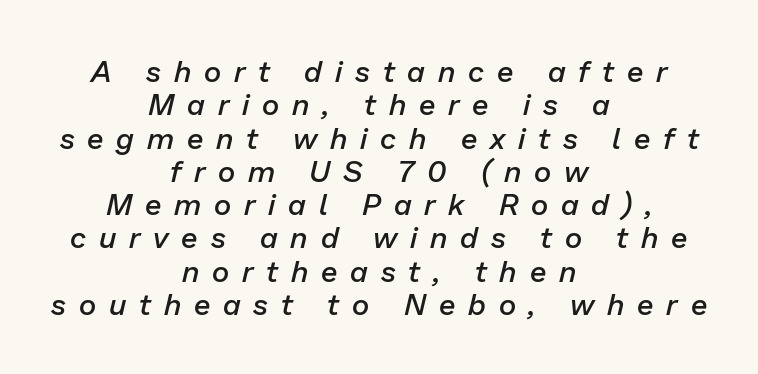
{"italic": "yes", "lean": "right", "slant_degrees": 13, "bold": "semi", "weight": "semibold", "width": "normal", "stroke_contrast": "low", "x_height": "medium", "monospaced": "no", "underline": "no", "align": "center", "line_spacing": "tight", "line_spacing_ratio": 1.11, "letter_spacing": "wide", "letter_spacing_em": 0.43, "glyph_px": 30}
